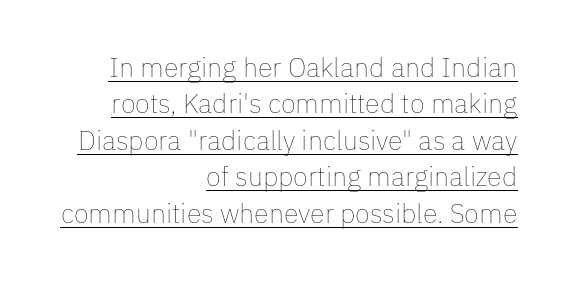
The image shows 27 px text type, upright; set right-aligned, normal line spacing (1.35x), normal letter spacing, underlined.
